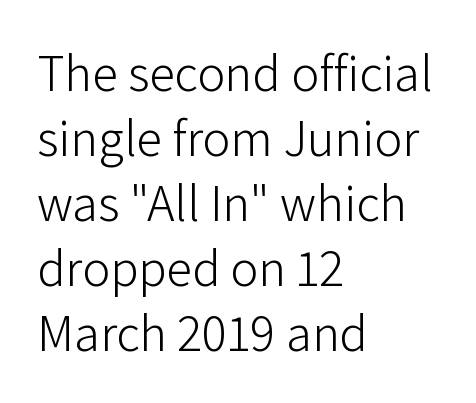
The image shows 52 px light sans-serif type, upright; set left-aligned, normal line spacing (1.25x), normal letter spacing, not underlined; low stroke contrast and a medium x-height.
